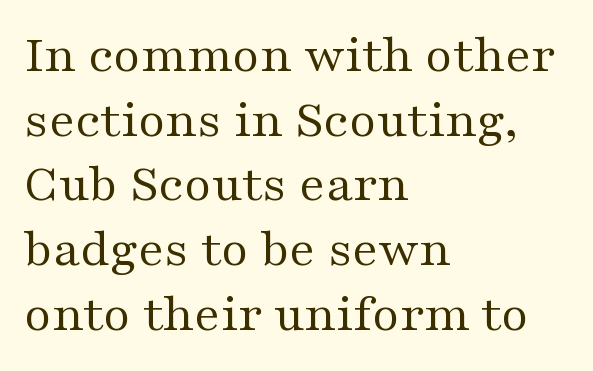
{"serif": "yes", "italic": "no", "bold": "no", "weight": "regular", "width": "wide", "stroke_contrast": "medium", "x_height": "medium", "monospaced": "no", "underline": "no", "align": "left", "line_spacing_ratio": 1.22, "letter_spacing": "normal", "letter_spacing_em": 0.0, "glyph_px": 53}
